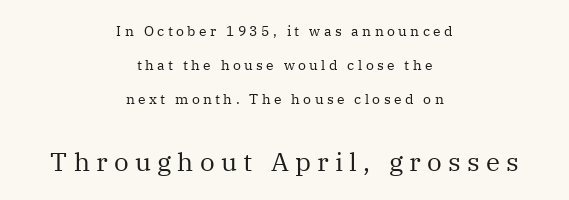
The image shows 26 px text type, upright; set centered, loose line spacing (2.43x), unusually wide letter spacing (+0.24 em), not underlined; the second (bottom) block is 1.86x larger.
